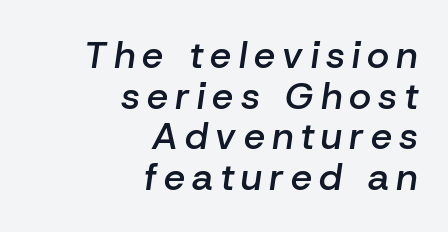
Tall strokes in this sample are angled rather than plumb. Is the block centered? No — it sits flush against the right margin. A typesetter would call this proportional, since set widths differ per character. The gap between lines stays unmarked.
